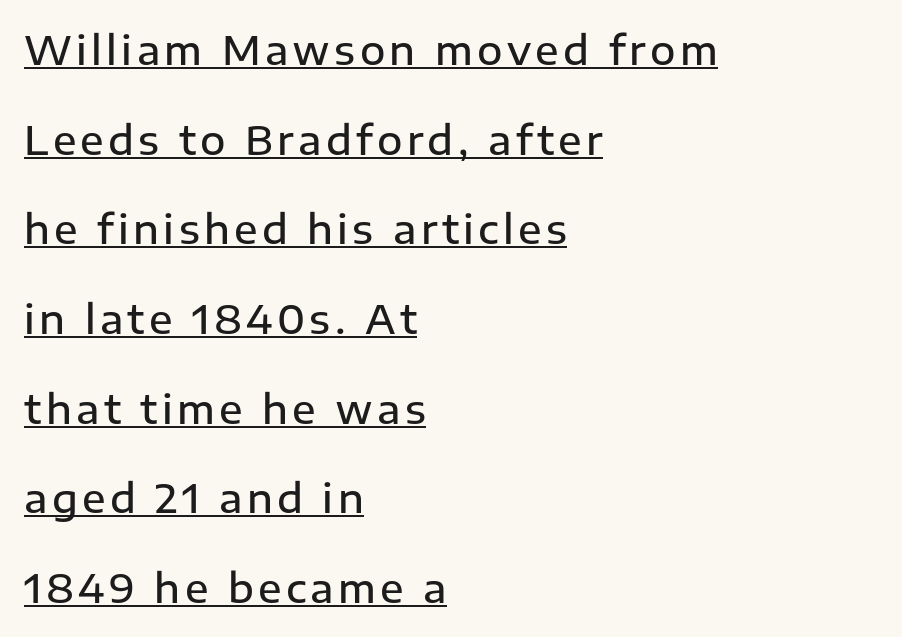
{"serif": "no", "italic": "no", "bold": "semi", "weight": "semibold", "width": "normal", "stroke_contrast": "low", "x_height": "medium", "monospaced": "no", "underline": "yes", "align": "left", "line_spacing": "loose", "line_spacing_ratio": 2.3, "glyph_px": 39}
